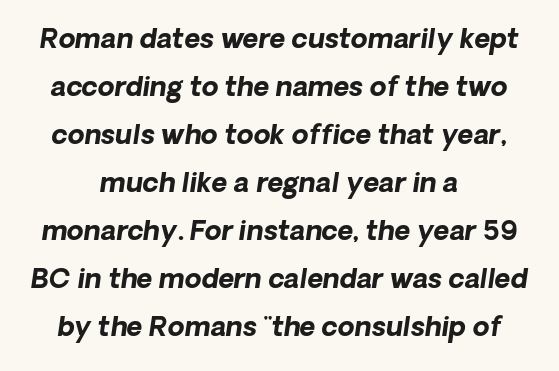
Q: Is the text bold? A: Yes.
Q: Is the text italic (slanted)? A: Yes, it leans right by about 8 degrees.
Q: Is the text underlined? A: No.
Q: How is the paragraph aligned? A: Centered.
Q: Is the spacing between letters normal or unusually wide? A: Normal.
